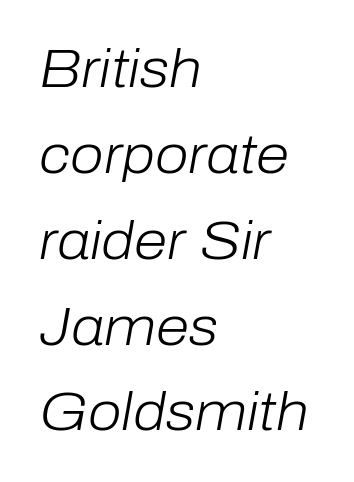
Left-aligned paragraph, ragged on the right. The weight would be labelled regular, book, light, or lighter still. The gaps between neighbouring characters are ordinary and unremarkable. The glyphs are unaccompanied by any horizontal stroke below them.
